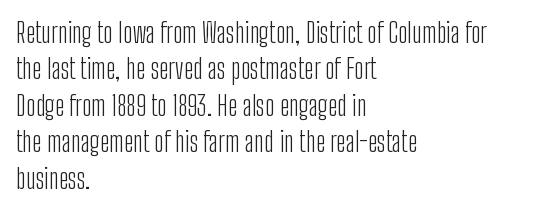
{"italic": "no", "bold": "no", "underline": "no", "align": "left", "line_spacing": "normal", "line_spacing_ratio": 1.35, "letter_spacing": "normal", "letter_spacing_em": 0.0, "glyph_px": 27}
